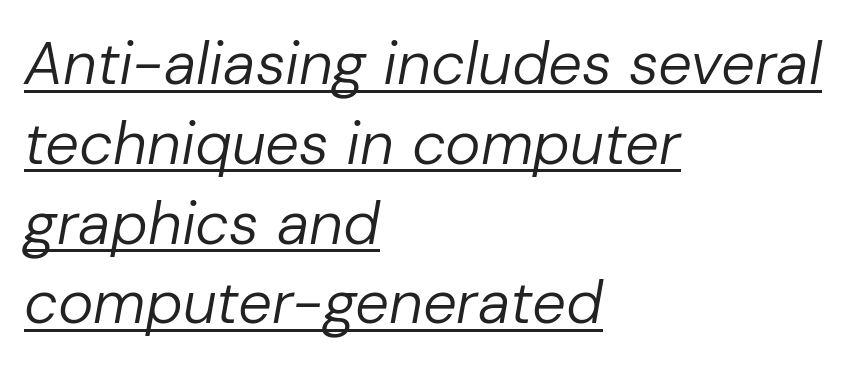
The image shows 60 px regular-weight type, italic (leaning right); set left-aligned, normal line spacing (1.33x), normal letter spacing, underlined; low stroke contrast and a medium x-height.
